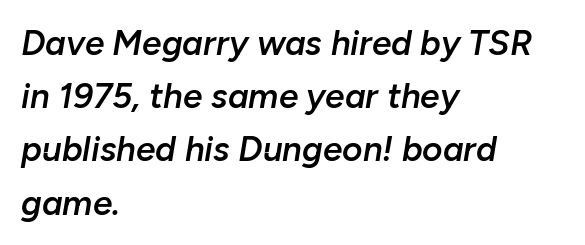
{"italic": "yes", "lean": "right", "slant_degrees": 10, "bold": "semi", "weight": "semibold", "width": "normal", "stroke_contrast": "low", "x_height": "medium", "monospaced": "no", "underline": "no", "align": "left", "line_spacing": "normal", "line_spacing_ratio": 1.52, "letter_spacing": "normal", "letter_spacing_em": 0.0, "glyph_px": 35}
